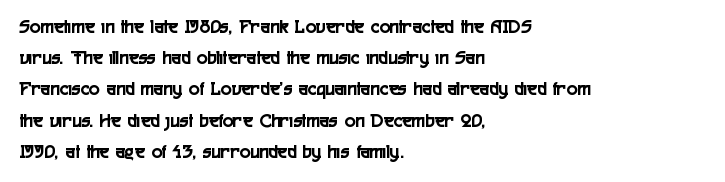
{"italic": "no", "underline": "no", "align": "left", "line_spacing": "normal", "line_spacing_ratio": 1.56, "letter_spacing": "normal", "letter_spacing_em": 0.0, "glyph_px": 20}
